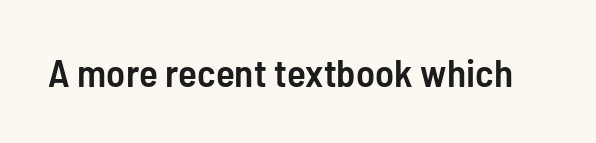
Q: Is the text bold? A: Semi-bold.
Q: Is the text italic (slanted)? A: No, it is upright.
Q: Is the typeface a serif or a sans-serif typeface? A: Sans-serif.
Q: Is the text underlined? A: No.
Q: Is the spacing between letters normal or unusually wide? A: Normal.
Q: Width (condensed, normal, or wide)? A: Condensed.
Q: Stroke contrast? A: Low.
Q: x-height? A: Medium.
Q: Monospaced? A: No.
